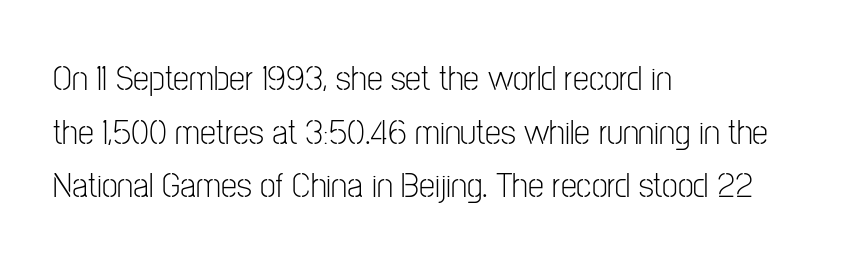
Default kerning and tracking; the words read as compact shapes. The specimen omits any rule beneath the text block's lines. Notice how the passage keeps a crisp vertical edge on the left only. Letters have the restrained weight of plain body copy at most. The letters carry no serifs — their stems end cleanly without finishing strokes.
